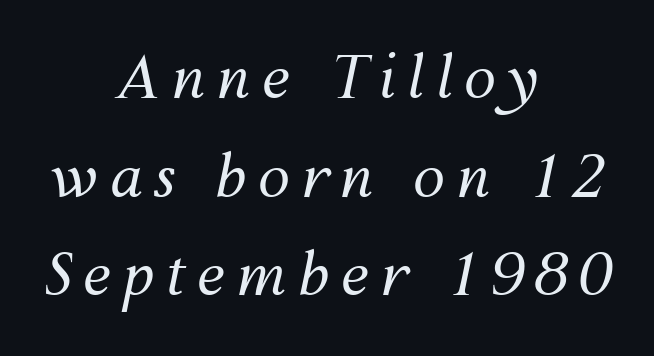
Q: Is the text bold? A: No.
Q: Is the text italic (slanted)? A: Yes, it leans right by about 12 degrees.
Q: Is the text underlined? A: No.
Q: How is the paragraph aligned? A: Centered.
Q: Is the spacing between lines tight, normal or loose? A: Normal.
Q: Width (condensed, normal, or wide)? A: Normal.
Q: Stroke contrast? A: Medium.
Q: x-height? A: Medium.
Q: Monospaced? A: No.
